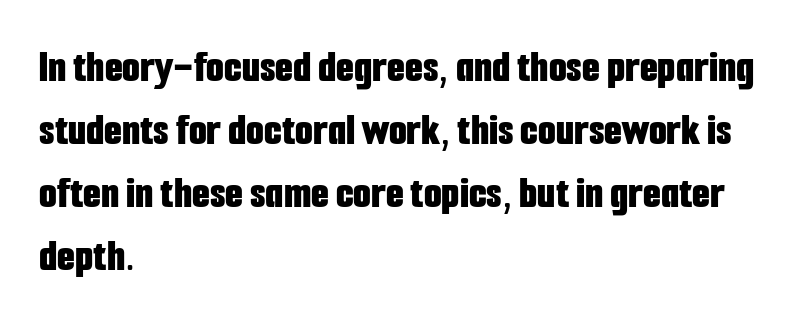
Q: Is the text bold? A: Yes.
Q: Is the text italic (slanted)? A: No, it is upright.
Q: Is the typeface a serif or a sans-serif typeface? A: Sans-serif.
Q: Is the text underlined? A: No.
Q: How is the paragraph aligned? A: Left-aligned.
Q: Is the spacing between letters normal or unusually wide? A: Normal.
Q: Is the spacing between lines tight, normal or loose? A: Normal.
Q: Width (condensed, normal, or wide)? A: Condensed.
Q: Stroke contrast? A: Low.
Q: x-height? A: Medium.
Q: Monospaced? A: No.
